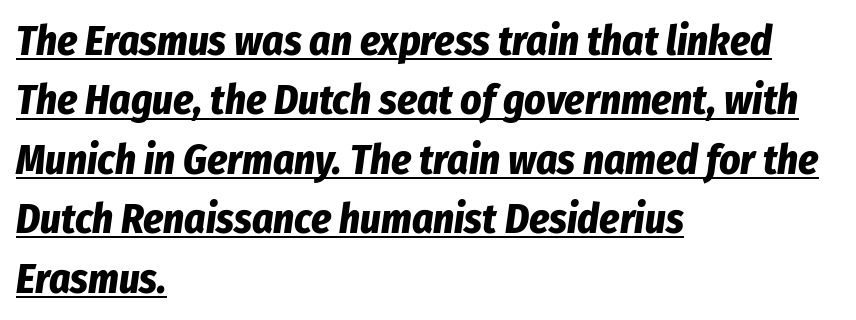
The image shows 41 px bold, condensed type, italic (leaning right); set left-aligned, normal line spacing (1.45x), normal letter spacing, underlined; low stroke contrast and a medium x-height.
